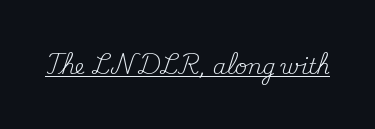
You can see a thin bar hugging the bottom of the glyphs. Nothing heavy about these letters — not bold at all. Look at the tracking — it's just the regular setting, nothing added.
